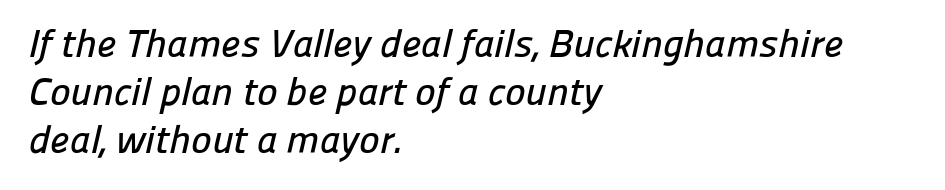
The image shows 39 px sans-serif type; set left-aligned, line spacing 1.23x, normal letter spacing, not underlined; low stroke contrast and a medium x-height.
